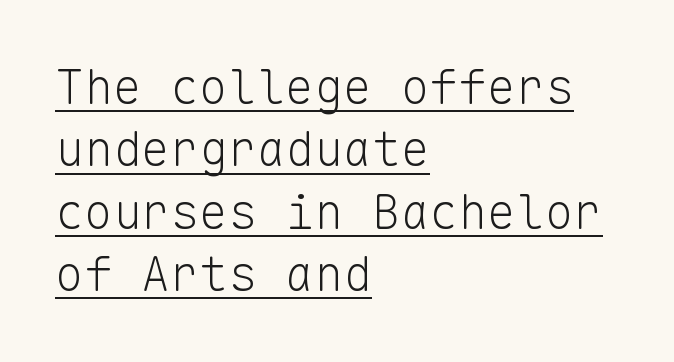
A roman cut, with each character standing at attention. This sample has the even, mechanical cadence of fixed-width lettering. Students, observe: this is what conventionally led text looks like. The passage shown is typeset with a sans-serif family.
